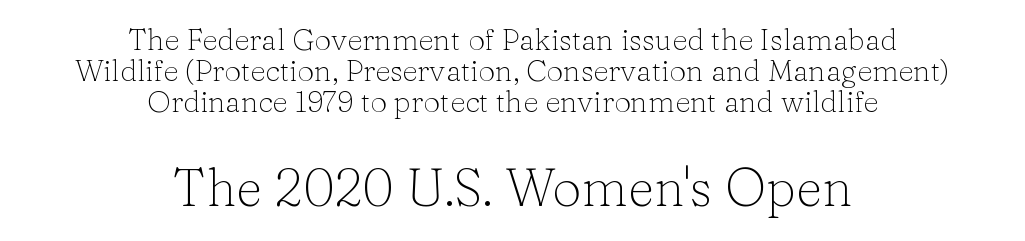
Q: Is the text bold? A: No.
Q: Is the text italic (slanted)? A: No, it is upright.
Q: Is the typeface a serif or a sans-serif typeface? A: Serif.
Q: Is the text underlined? A: No.
Q: How is the paragraph aligned? A: Centered.
Q: Is the spacing between letters normal or unusually wide? A: Normal.
Q: Is the spacing between lines tight, normal or loose? A: Tight.
Q: Which block of text is set in a larger size, the first (top) or the second (bottom)? A: The second (bottom) one.
Q: Width (condensed, normal, or wide)? A: Normal.
Q: Stroke contrast? A: Low.
Q: x-height? A: Medium.
Q: Monospaced? A: No.
